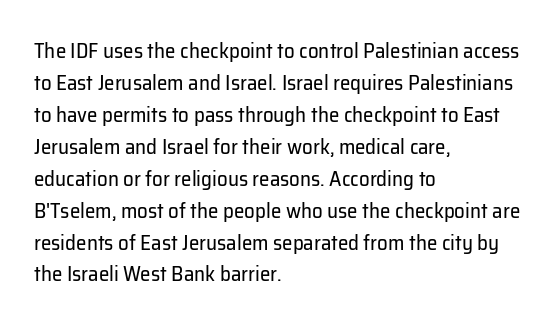
Q: Is the text bold? A: No.
Q: Is the text italic (slanted)? A: No, it is upright.
Q: Is the text underlined? A: No.
Q: How is the paragraph aligned? A: Left-aligned.
Q: Is the spacing between letters normal or unusually wide? A: Normal.
Q: Is the spacing between lines tight, normal or loose? A: Normal.
